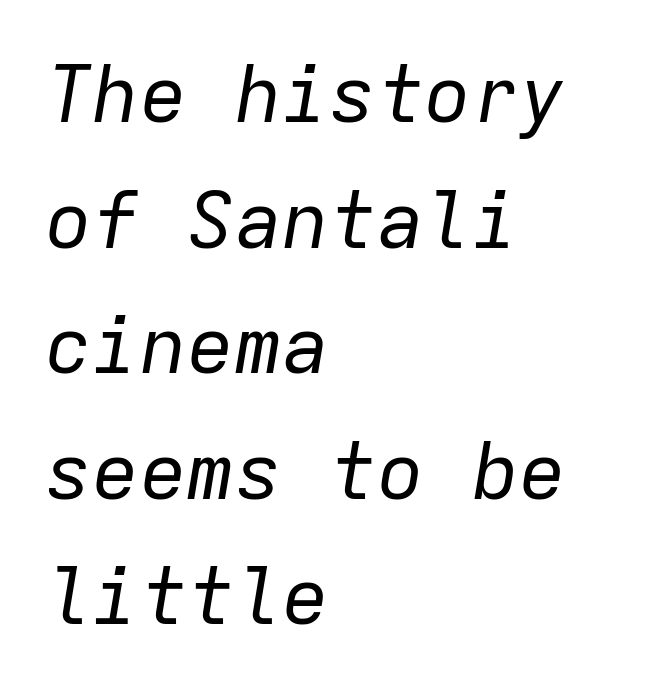
The image shows 79 px regular-weight type, italic (leaning right), monospaced; set left-aligned, normal line spacing (1.59x), normal letter spacing, not underlined; low stroke contrast and a medium x-height.
